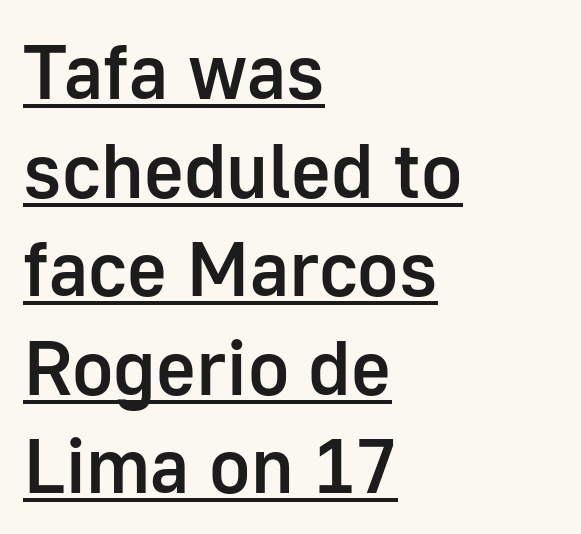
The sample's only ornament is a line tracing under the words. Look at the tracking — it's just the regular setting, nothing added. This is roman type, the default non-slanted kind. The face used here is proportionally spaced, like ordinary book or web type.
